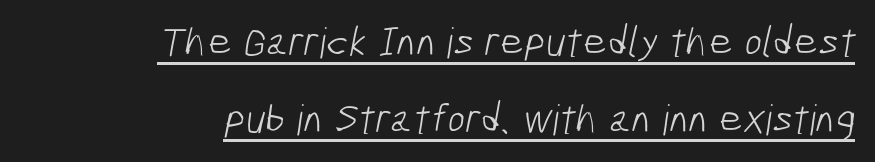
No extra ink here — the face is not bold. Glyph-to-glyph distance matches everyday printed text. Honestly, the underline is the first thing you notice here. Note the varied advance widths — an 'i' is clearly narrower than an 'm'. Look at the bottom of the vertical strokes: they stop flat, with no serifs.
